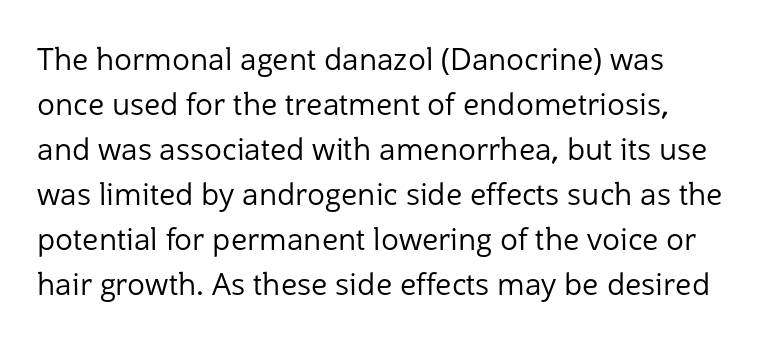
Q: Is the text bold? A: No.
Q: Is the text italic (slanted)? A: No, it is upright.
Q: Is the typeface a serif or a sans-serif typeface? A: Sans-serif.
Q: Is the text underlined? A: No.
Q: Is the spacing between letters normal or unusually wide? A: Normal.
Q: Is the spacing between lines tight, normal or loose? A: Normal.
Q: Width (condensed, normal, or wide)? A: Normal.
Q: Stroke contrast? A: Low.
Q: x-height? A: Medium.
Q: Monospaced? A: No.
